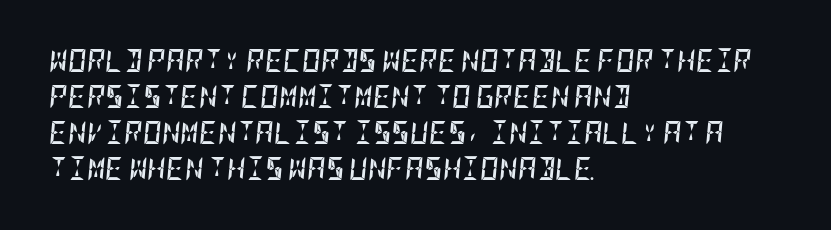
{"italic": "yes", "lean": "right", "slant_degrees": 5, "bold": "yes", "underline": "no", "align": "left", "line_spacing": "normal", "line_spacing_ratio": 1.57, "letter_spacing": "normal", "letter_spacing_em": 0.0, "glyph_px": 23}
